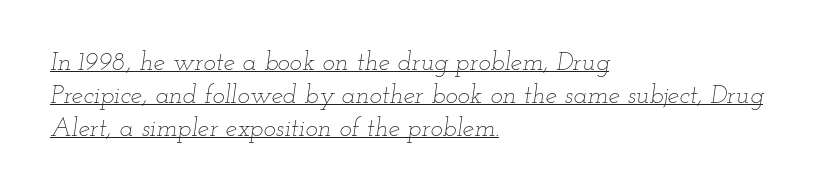
Q: Is the text bold? A: No.
Q: Is the text italic (slanted)? A: Yes, it leans right by about 12 degrees.
Q: Is the text underlined? A: Yes.
Q: How is the paragraph aligned? A: Left-aligned.
Q: Is the spacing between letters normal or unusually wide? A: Normal.
Q: Is the spacing between lines tight, normal or loose? A: Normal.
